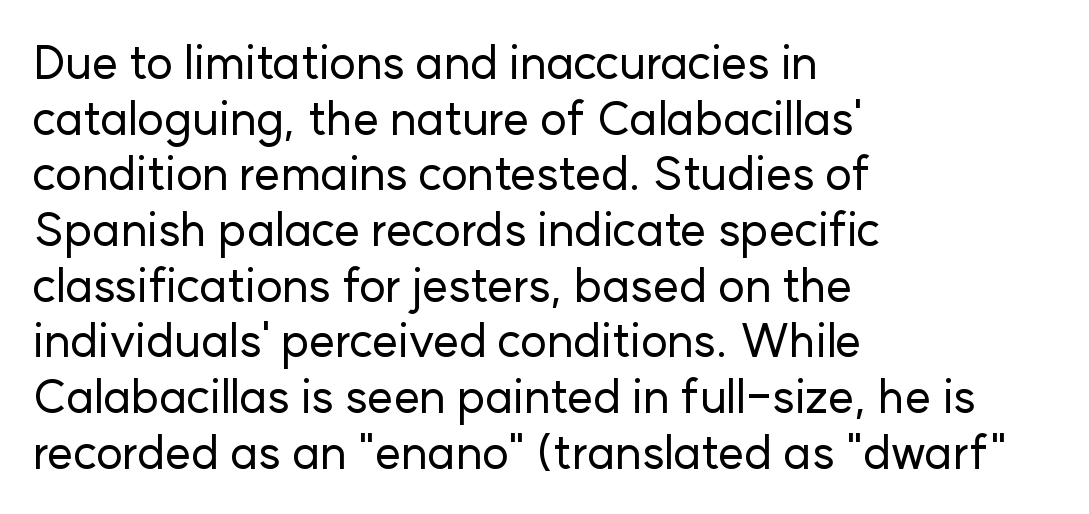
The image shows 46 px sans-serif type, upright; set left-aligned, line spacing 1.21x, normal letter spacing, not underlined; low stroke contrast and a medium x-height.
